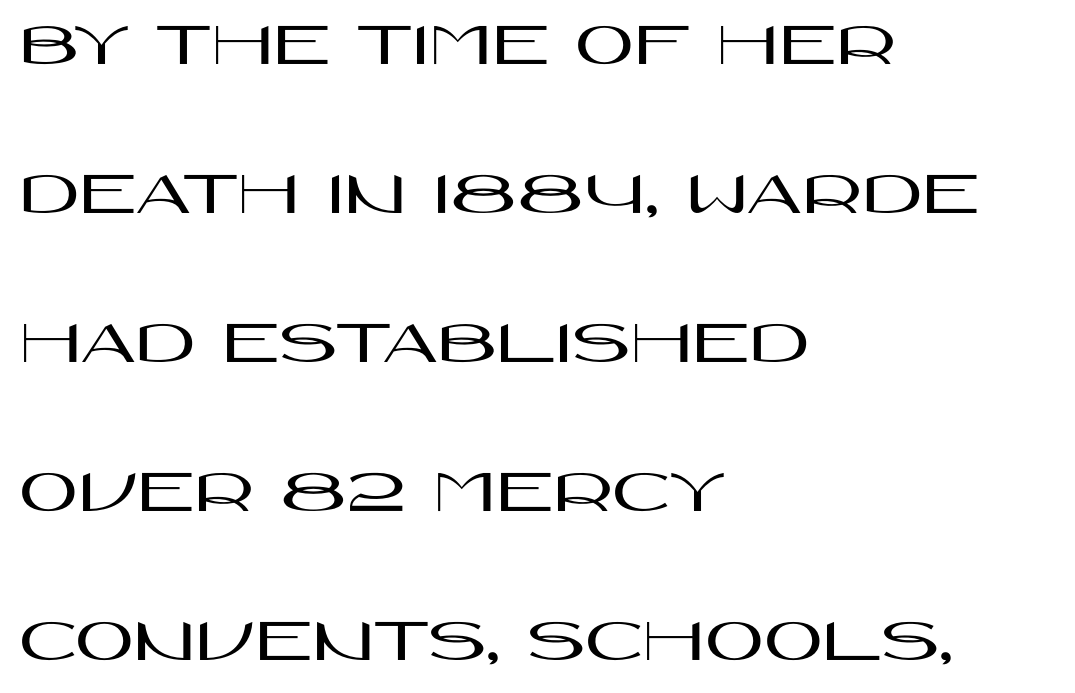
{"serif": "no", "italic": "no", "width": "wide", "stroke_contrast": "high", "x_height": "large", "monospaced": "no", "underline": "no", "align": "left", "line_spacing": "loose", "line_spacing_ratio": 2.33, "letter_spacing": "normal", "letter_spacing_em": 0.0, "glyph_px": 64}
